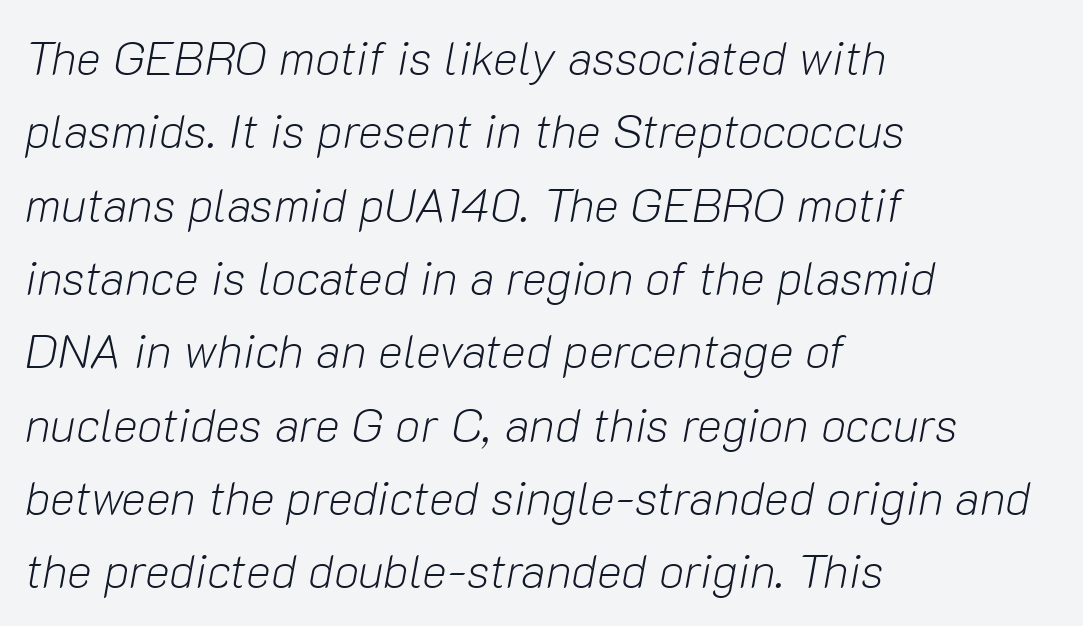
Q: Is the text bold? A: No.
Q: Is the text italic (slanted)? A: Yes, it leans right by about 10 degrees.
Q: Is the text underlined? A: No.
Q: How is the paragraph aligned? A: Left-aligned.
Q: Is the spacing between letters normal or unusually wide? A: Normal.
Q: Is the spacing between lines tight, normal or loose? A: Normal.
Q: Width (condensed, normal, or wide)? A: Normal.
Q: Stroke contrast? A: Low.
Q: x-height? A: Medium.
Q: Monospaced? A: No.
